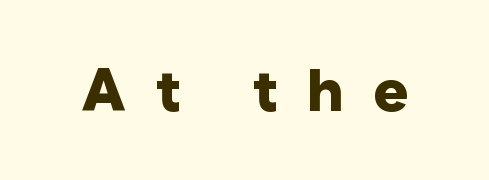
{"serif": "no", "italic": "no", "bold": "yes", "weight": "heavy", "width": "normal", "stroke_contrast": "low", "x_height": "medium", "monospaced": "no", "underline": "no", "letter_spacing": "wide", "letter_spacing_em": 0.49, "glyph_px": 59}
